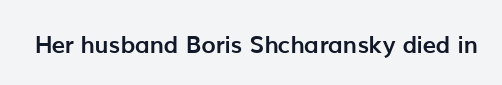
What stands out about the letter spacing? Nothing — it is the standard amount. Upright lettering throughout. Bold? Absolutely — the strokes are thick and heavy. The glyphs are unaccompanied by any horizontal stroke below them.
